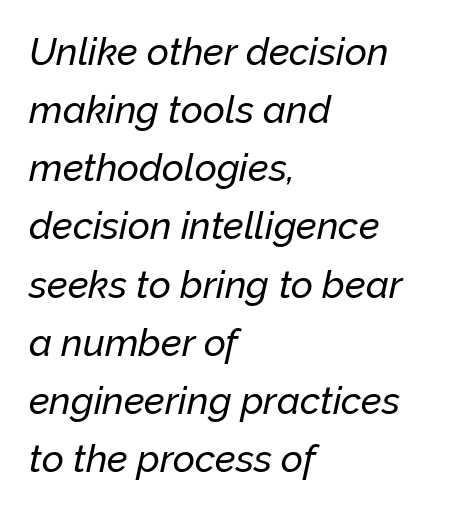
This sample keeps an unexceptional amount of space between lines. Caption: multi-line text, flush left, ragged right. The gap between lines stays unmarked. Look at the tracking — it's just the regular setting, nothing added. You can tell it's italic because the verticals aren't actually vertical.
